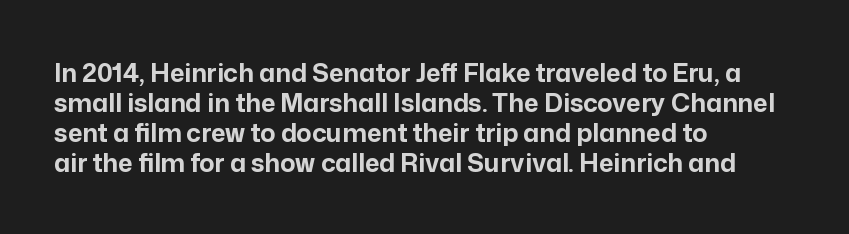
Q: Is the text bold? A: Yes.
Q: Is the text italic (slanted)? A: No, it is upright.
Q: Is the text underlined? A: No.
Q: How is the paragraph aligned? A: Left-aligned.
Q: Is the spacing between letters normal or unusually wide? A: Normal.
